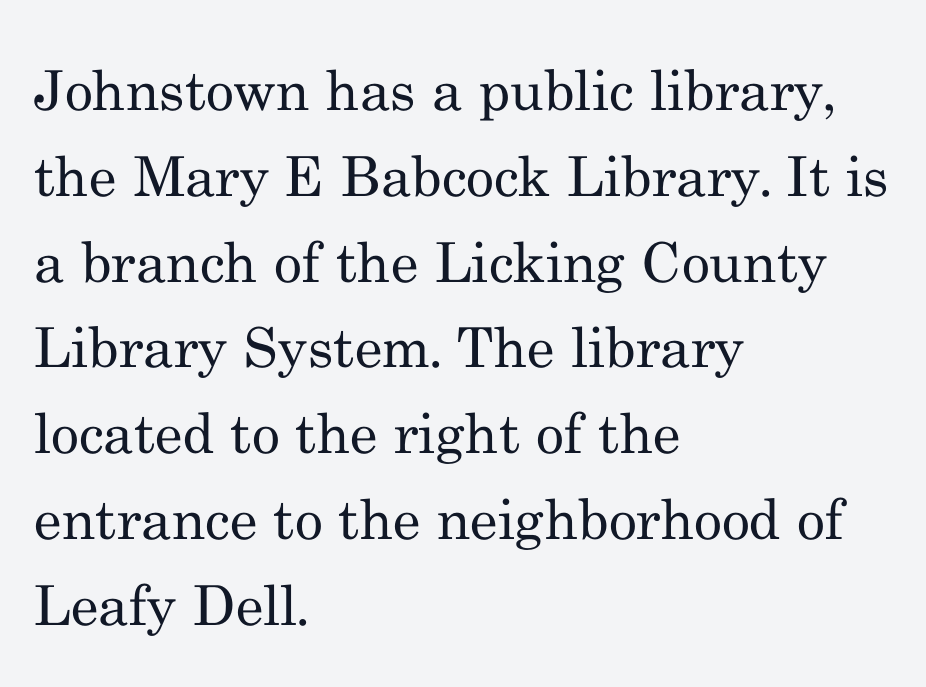
Q: Is the text bold? A: No.
Q: Is the text italic (slanted)? A: No, it is upright.
Q: Is the typeface a serif or a sans-serif typeface? A: Serif.
Q: Is the text underlined? A: No.
Q: How is the paragraph aligned? A: Left-aligned.
Q: Is the spacing between letters normal or unusually wide? A: Normal.
Q: Is the spacing between lines tight, normal or loose? A: Normal.
Q: Width (condensed, normal, or wide)? A: Normal.
Q: Stroke contrast? A: Medium.
Q: x-height? A: Small.
Q: Monospaced? A: No.
